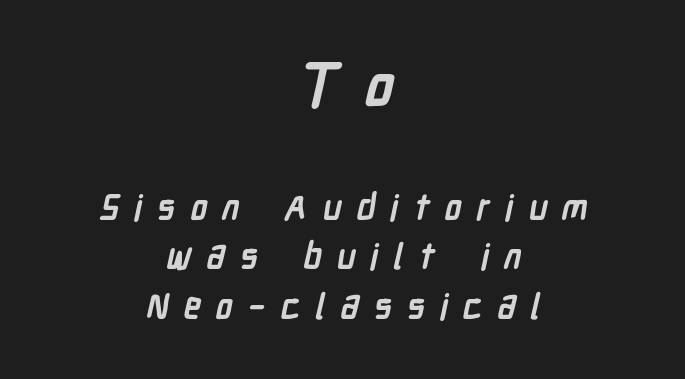
Spacing verdict: proportional, widths tailored to each character. Visually the block forms a symmetrical silhouette, jagged on both flanks. Loose tracking; the words dissolve into strings of separated letters. In terms of leading, this rendering sits right in the middle. The face used here has the dense, thick strokes of a bold.
